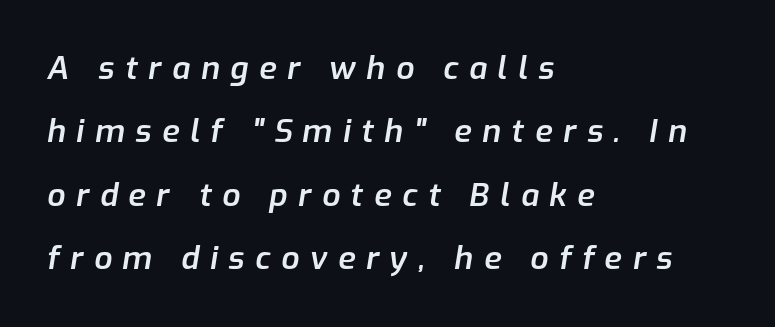
Q: Is the text bold? A: Semi-bold.
Q: Is the text italic (slanted)? A: Yes, it leans right by about 9 degrees.
Q: Is the text underlined? A: No.
Q: How is the paragraph aligned? A: Left-aligned.
Q: Is the spacing between letters normal or unusually wide? A: Unusually wide.
Q: Is the spacing between lines tight, normal or loose? A: Loose.
Q: Width (condensed, normal, or wide)? A: Normal.
Q: Stroke contrast? A: Low.
Q: x-height? A: Medium.
Q: Monospaced? A: No.
